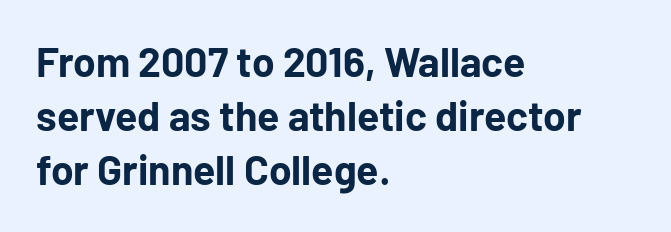
{"serif": "no", "italic": "no", "bold": "yes", "weight": "bold", "width": "normal", "stroke_contrast": "low", "x_height": "medium", "monospaced": "no", "underline": "no", "align": "left", "line_spacing": "normal", "line_spacing_ratio": 1.32, "letter_spacing": "normal", "letter_spacing_em": 0.0, "glyph_px": 41}
